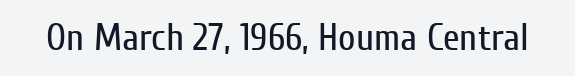
{"serif": "no", "italic": "no", "bold": "no", "weight": "regular", "width": "condensed", "stroke_contrast": "low", "x_height": "medium", "monospaced": "no", "underline": "no", "letter_spacing": "normal", "letter_spacing_em": 0.0, "glyph_px": 38}
